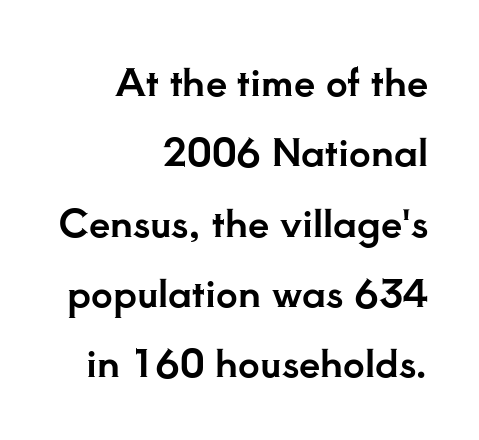
How are the letters spaced? Ordinarily, with no added tracking. The rag falls on the left side of this text block. The lettering holds an erect, upright posture throughout. The passage shown is not underscored anywhere.
